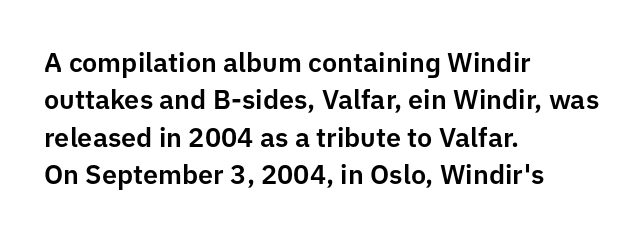
Q: Is the text italic (slanted)? A: No, it is upright.
Q: Is the text underlined? A: No.
Q: How is the paragraph aligned? A: Left-aligned.
Q: Is the spacing between letters normal or unusually wide? A: Normal.
Q: Is the spacing between lines tight, normal or loose? A: Normal.
